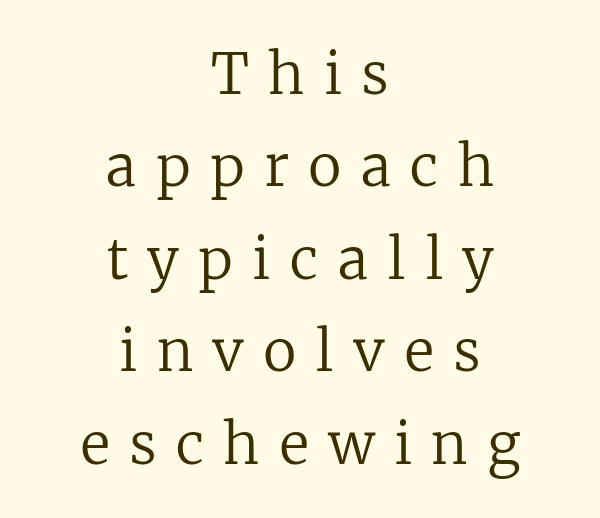
{"serif": "yes", "italic": "no", "bold": "no", "weight": "regular", "width": "normal", "stroke_contrast": "low", "x_height": "medium", "monospaced": "no", "underline": "no", "align": "center", "line_spacing": "normal", "line_spacing_ratio": 1.65, "letter_spacing": "wide", "letter_spacing_em": 0.34, "glyph_px": 56}
